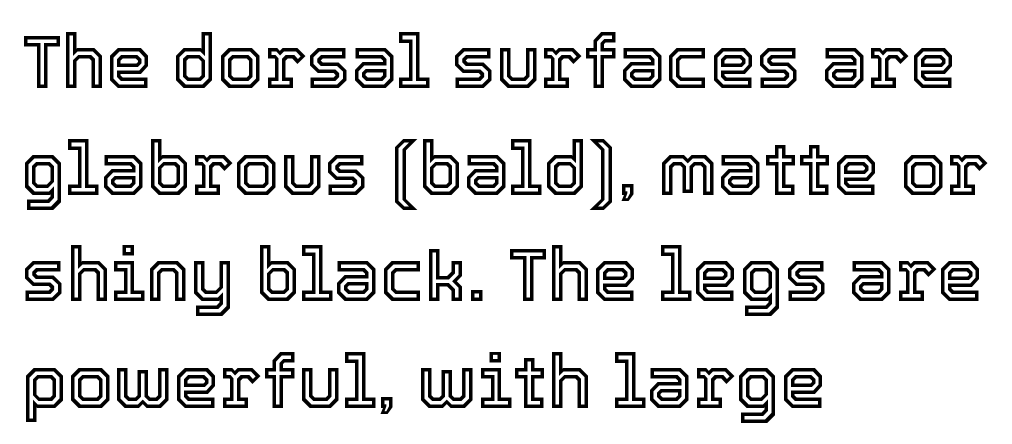
The typography opts for an upright posture over an oblique one. The passage shown is typed in a proportional face where columns would drift. These lines are set flush left with a ragged right edge. You could call the tracking neutral — neither tight nor loose.
